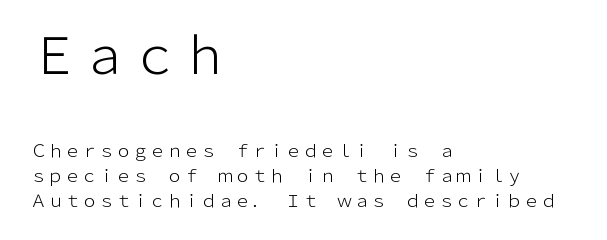
{"serif": "no", "italic": "no", "bold": "no", "weight": "light", "width": "normal", "stroke_contrast": "low", "x_height": "medium", "monospaced": "no", "underline": "no", "align": "left", "line_spacing": "normal", "line_spacing_ratio": 1.45, "letter_spacing": "normal", "letter_spacing_em": 0.0, "larger_block": "first", "size_ratio": 2.94, "glyph_px": 50}
